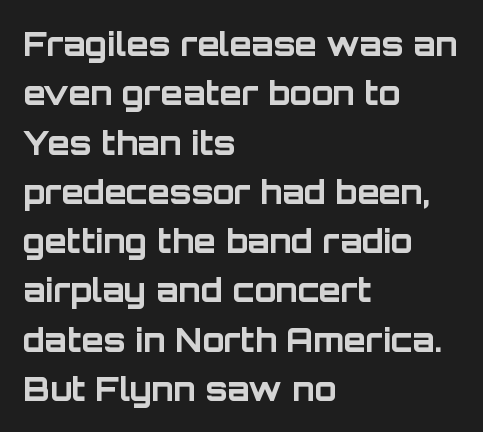
Q: Is the text bold? A: Yes.
Q: Is the text italic (slanted)? A: No, it is upright.
Q: Is the typeface a serif or a sans-serif typeface? A: Sans-serif.
Q: Is the text underlined? A: No.
Q: How is the paragraph aligned? A: Left-aligned.
Q: Is the spacing between letters normal or unusually wide? A: Normal.
Q: Is the spacing between lines tight, normal or loose? A: Normal.
Q: Width (condensed, normal, or wide)? A: Normal.
Q: Stroke contrast? A: Low.
Q: x-height? A: Large.
Q: Monospaced? A: No.
